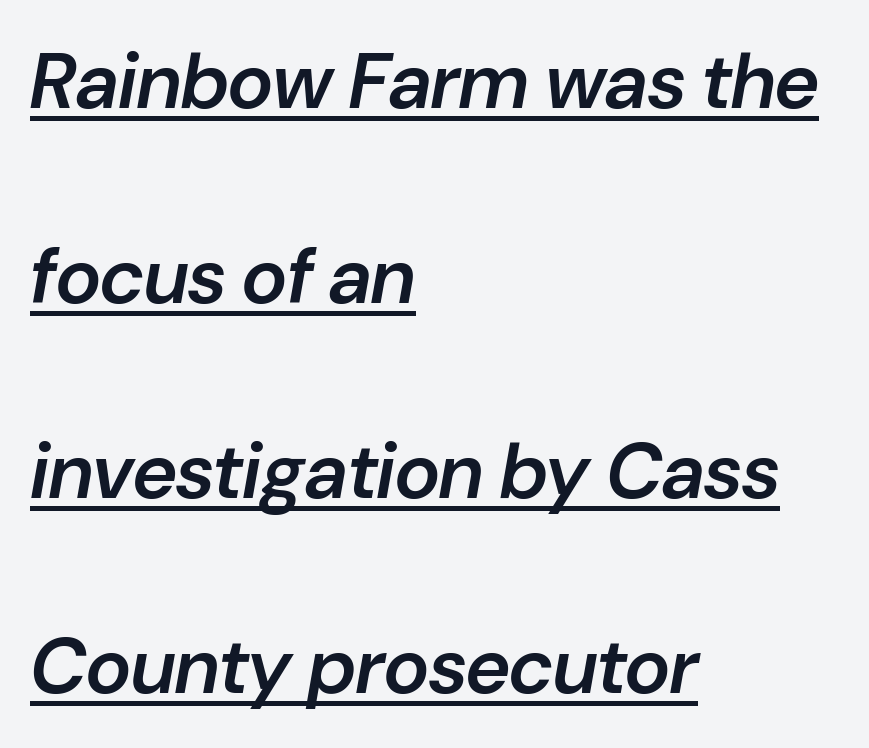
Q: Is the text bold? A: Semi-bold.
Q: Is the text italic (slanted)? A: Yes, it leans right by about 10 degrees.
Q: Is the text underlined? A: Yes.
Q: How is the paragraph aligned? A: Left-aligned.
Q: Is the spacing between letters normal or unusually wide? A: Normal.
Q: Is the spacing between lines tight, normal or loose? A: Loose.
Q: Width (condensed, normal, or wide)? A: Normal.
Q: Stroke contrast? A: Low.
Q: x-height? A: Medium.
Q: Monospaced? A: No.
